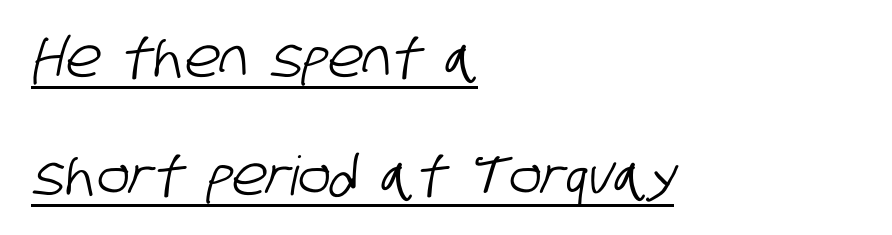
The typesetter has applied underlining to the passage shown. In terms of letterspacing, this is plain default setting. This sample uses a sans-serif face. What's the leading like? Stretched, with rows far apart. The letters advance in unequal steps, a hallmark of proportional type. Which margin do the lines hug? The left one — the right edge is uneven.
